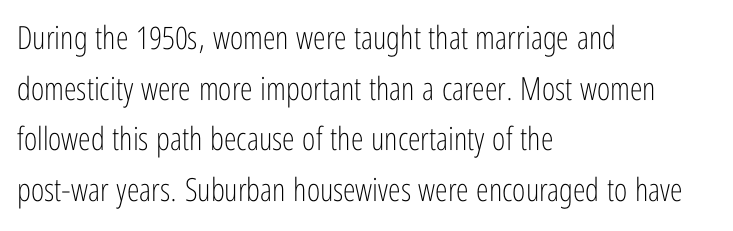
The image shows 32 px light, condensed sans-serif type, upright; set left-aligned, normal line spacing (1.58x), normal letter spacing, not underlined; low stroke contrast and a medium x-height.
